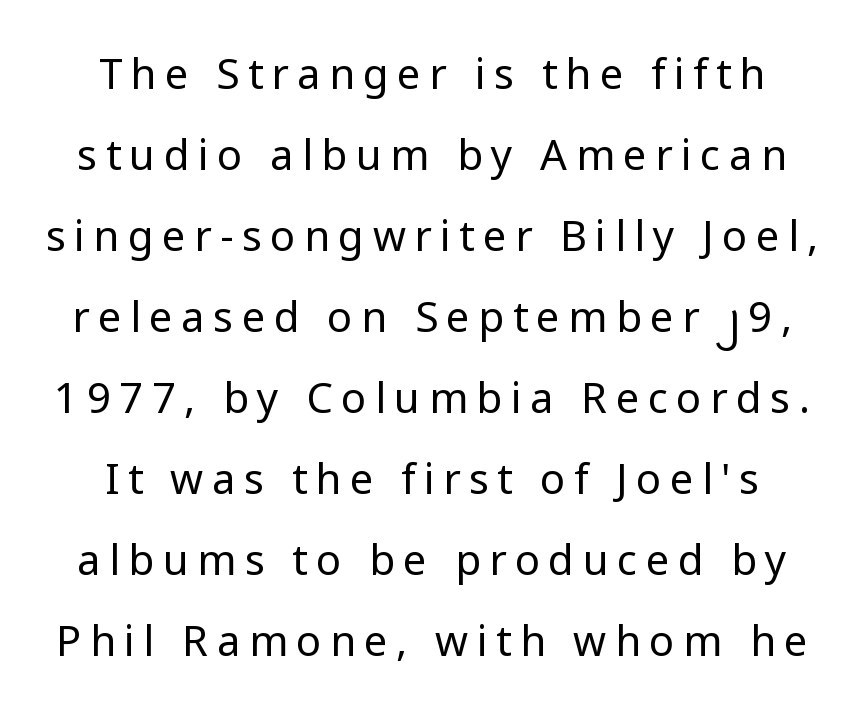
Q: Is the text bold? A: No.
Q: Is the text italic (slanted)? A: No, it is upright.
Q: Is the typeface a serif or a sans-serif typeface? A: Sans-serif.
Q: Is the text underlined? A: No.
Q: Is the spacing between letters normal or unusually wide? A: Unusually wide.
Q: Is the spacing between lines tight, normal or loose? A: Loose.
Q: Width (condensed, normal, or wide)? A: Normal.
Q: Stroke contrast? A: Low.
Q: x-height? A: Medium.
Q: Monospaced? A: No.
